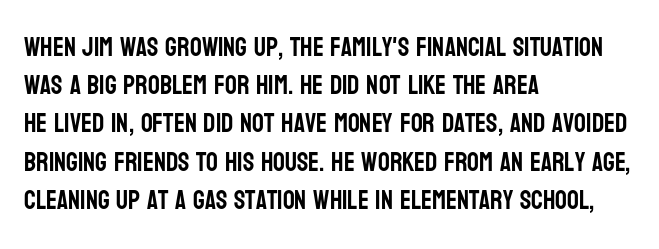
Q: Is the text italic (slanted)? A: No, it is upright.
Q: Is the text underlined? A: No.
Q: How is the paragraph aligned? A: Left-aligned.
Q: Is the spacing between letters normal or unusually wide? A: Normal.
Q: Is the spacing between lines tight, normal or loose? A: Normal.
